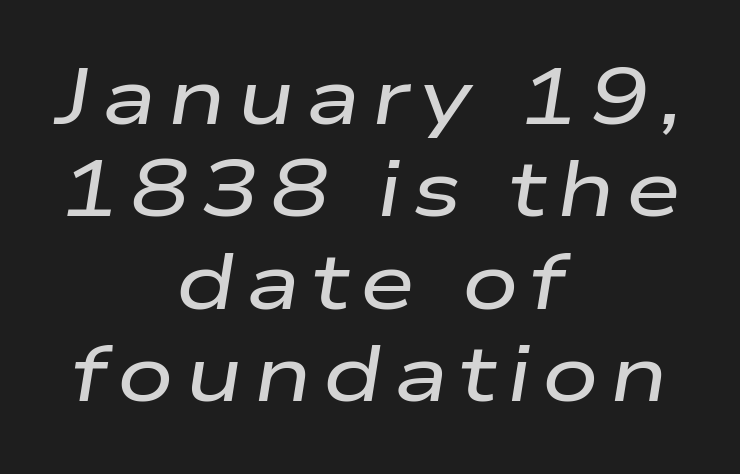
The whitespace from short lines is split evenly between both sides. These lines are rendered in a variable-pitch font. The face used here has a pronounced slope to its letters. Honestly, there is no underline to notice here at all.
